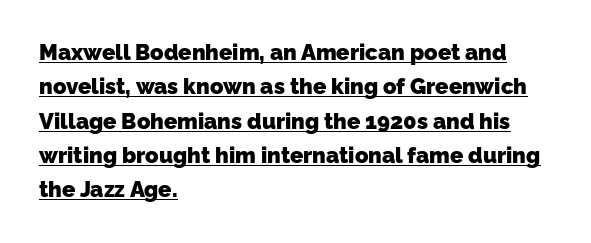
Q: Is the text bold? A: Yes.
Q: Is the text underlined? A: Yes.
Q: How is the paragraph aligned? A: Left-aligned.
Q: Is the spacing between letters normal or unusually wide? A: Normal.
Q: Is the spacing between lines tight, normal or loose? A: Normal.
